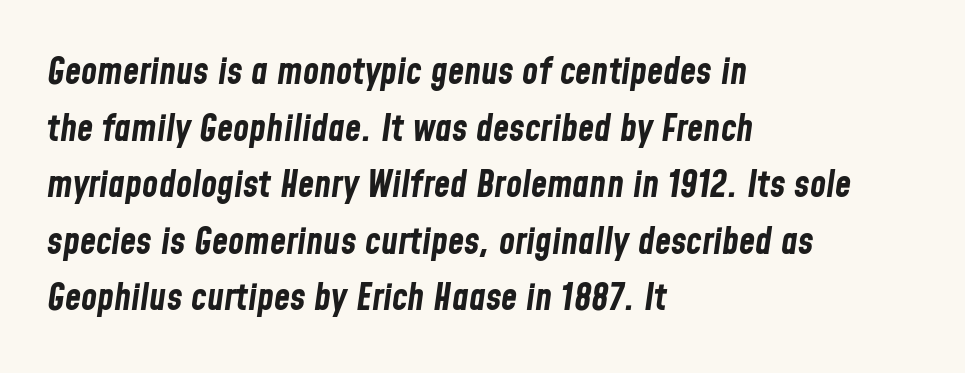
You could not count columns in this text — the font is proportionally spaced. The face used here is rendered with its standard letterfit. Every letter is thick-stroked: bold, no question. The vertical gap from one line to the next is medium.
